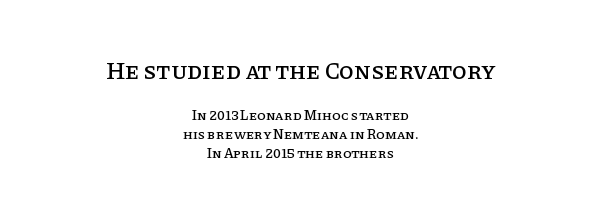
The image shows 24 px text type, upright; set centered, normal line spacing (1.37x), normal letter spacing, not underlined; the first (top) block is 1.71x larger.
